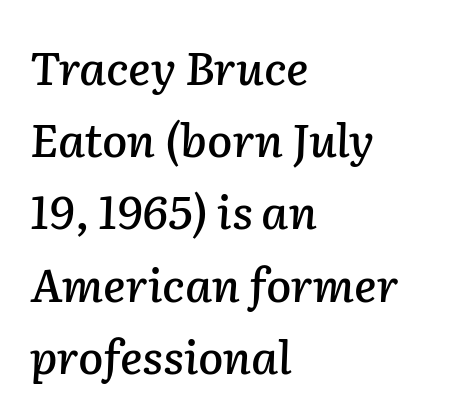
The image shows 46 px text type, italic (leaning right); set left-aligned, normal line spacing (1.57x), normal letter spacing, not underlined; low stroke contrast and a medium x-height.
